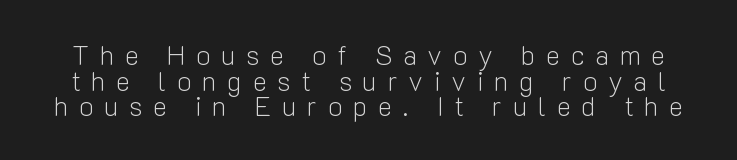
Q: Is the text bold? A: No.
Q: Is the text italic (slanted)? A: No, it is upright.
Q: Is the text underlined? A: No.
Q: Is the spacing between letters normal or unusually wide? A: Unusually wide.
Q: Is the spacing between lines tight, normal or loose? A: Tight.
